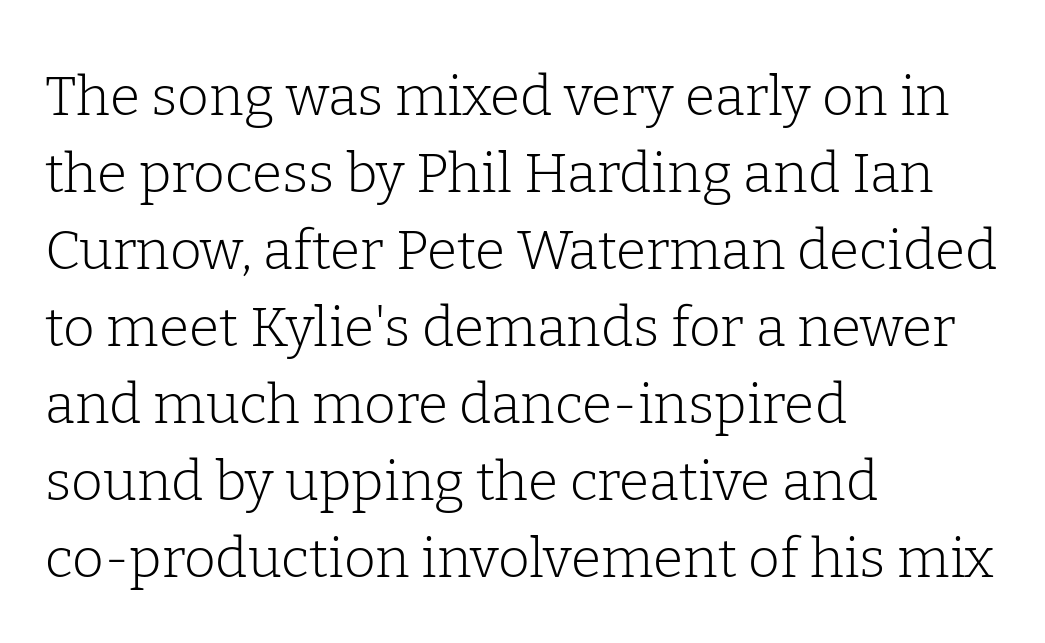
Reading down the column, the eye jumps a familiar distance to each next line. The strokes carry an ordinary text weight at most. Left-aligned paragraph, ragged on the right. Proportional: the letters do not fall into vertical columns. Every character sits straight up, as roman type does.
